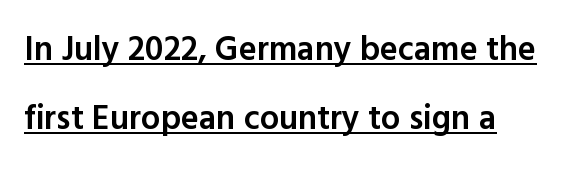
The image shows 34 px semibold sans-serif type, upright; set left-aligned, loose line spacing (2.02x), normal letter spacing, underlined; a medium x-height.
